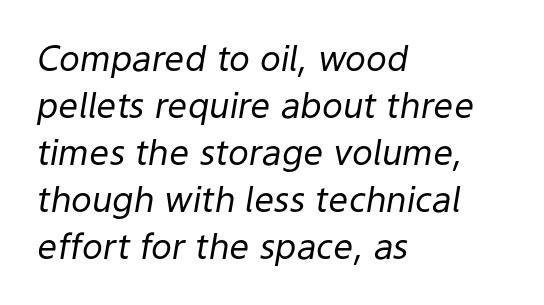
The foot of each line stays bare and open. This sample uses an oblique cut, with every glyph tilted off the vertical. Note the varied advance widths — an 'i' is clearly narrower than an 'm'. Summary of weight: not heavy and not bold. Which margin do the lines hug? The left one — the right edge is uneven. Words appear dense and cohesive because spacing is normal.
